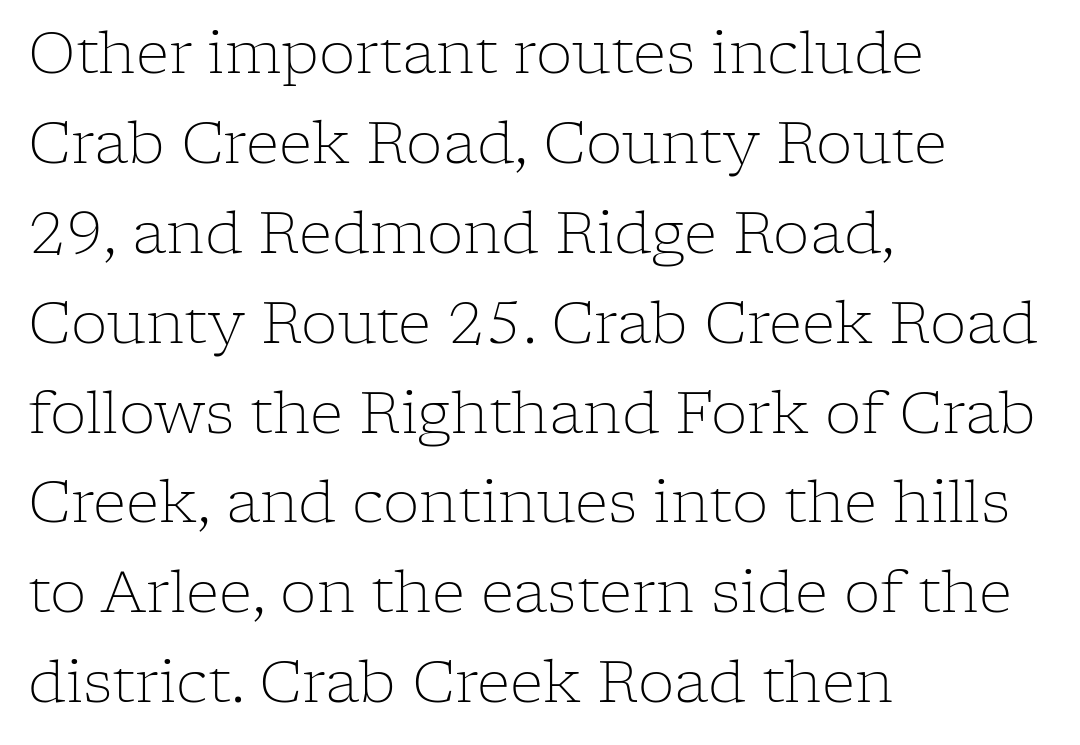
Q: Is the text bold? A: No.
Q: Is the text italic (slanted)? A: No, it is upright.
Q: Is the typeface a serif or a sans-serif typeface? A: Serif.
Q: Is the text underlined? A: No.
Q: How is the paragraph aligned? A: Left-aligned.
Q: Is the spacing between letters normal or unusually wide? A: Normal.
Q: Is the spacing between lines tight, normal or loose? A: Normal.
Q: Width (condensed, normal, or wide)? A: Normal.
Q: Stroke contrast? A: Low.
Q: x-height? A: Medium.
Q: Monospaced? A: No.
